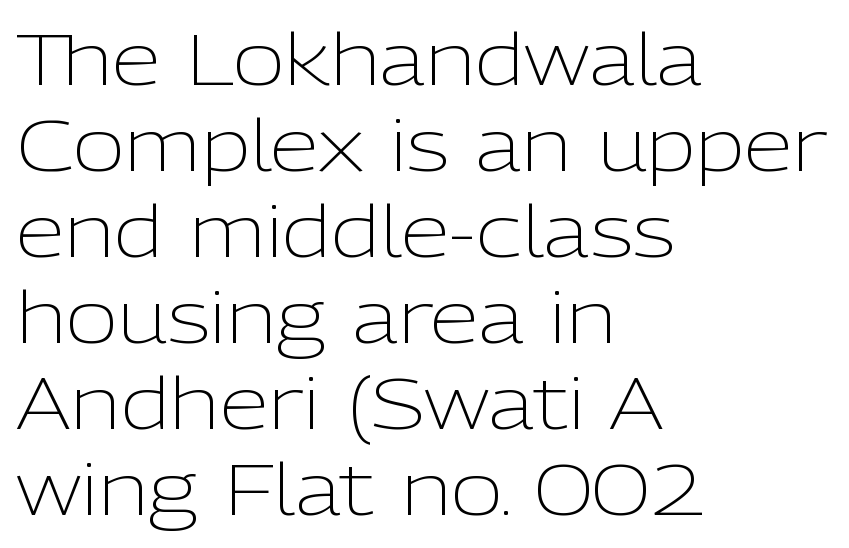
The passage shown is not underscored anywhere. Each line starts at the same left margin while the right side varies. The font sits on the lighter half of the weight spectrum, regular included. Grotesque or geometric, the face here clearly has no serifs. Ascenders rise straight up at ninety degrees.
